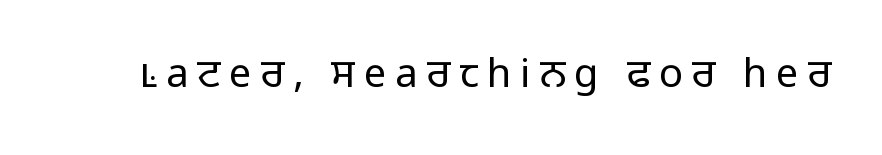
Q: Is the text bold? A: No.
Q: Is the text italic (slanted)? A: No, it is upright.
Q: Is the typeface a serif or a sans-serif typeface? A: Sans-serif.
Q: Is the text underlined? A: No.
Q: Is the spacing between letters normal or unusually wide? A: Unusually wide.
Q: Width (condensed, normal, or wide)? A: Normal.
Q: Stroke contrast? A: Low.
Q: x-height? A: Medium.
Q: Monospaced? A: No.
